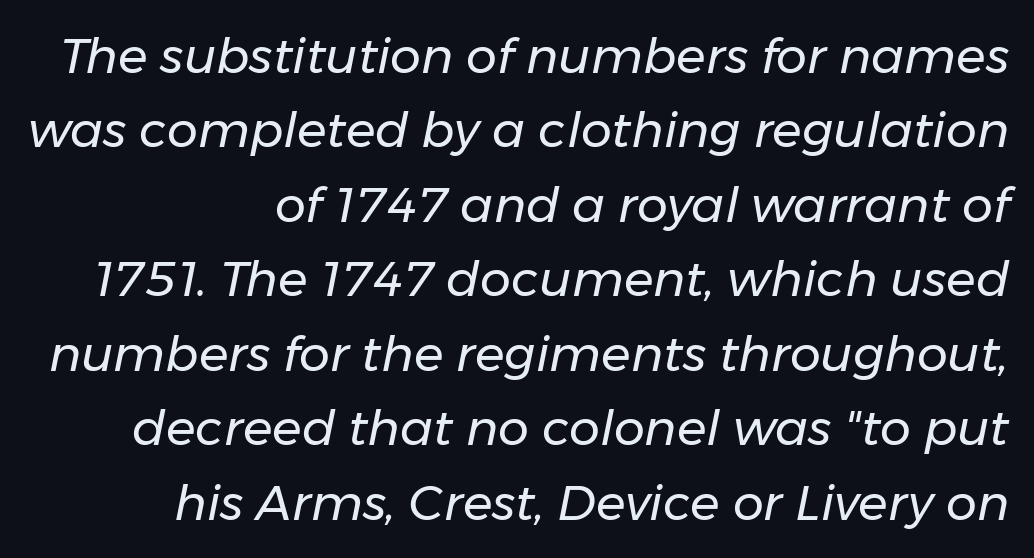
Q: Is the text bold? A: No.
Q: Is the text italic (slanted)? A: Yes, it leans right by about 11 degrees.
Q: Is the text underlined? A: No.
Q: How is the paragraph aligned? A: Right-aligned.
Q: Is the spacing between letters normal or unusually wide? A: Normal.
Q: Is the spacing between lines tight, normal or loose? A: Normal.
Q: Width (condensed, normal, or wide)? A: Normal.
Q: Stroke contrast? A: Low.
Q: x-height? A: Medium.
Q: Monospaced? A: No.
